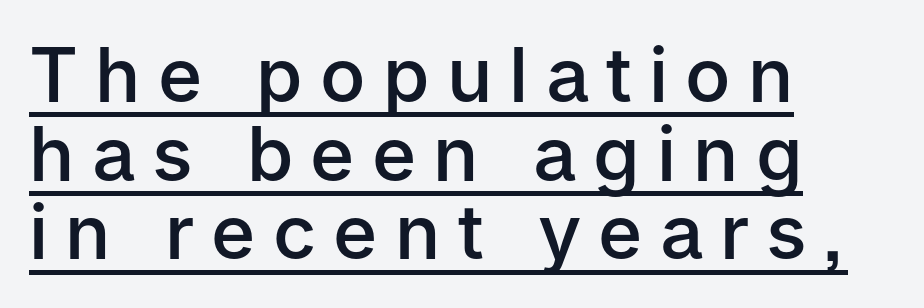
{"serif": "no", "italic": "no", "bold": "semi", "weight": "semibold", "width": "normal", "stroke_contrast": "low", "x_height": "medium", "monospaced": "no", "underline": "yes", "align": "left", "line_spacing": "tight", "line_spacing_ratio": 1.05, "letter_spacing": "wide", "letter_spacing_em": 0.23, "glyph_px": 75}
